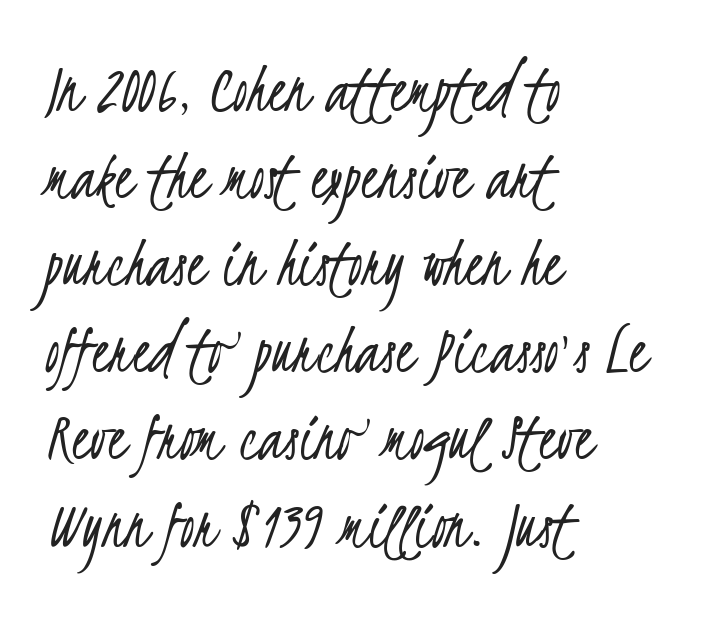
{"serif": "no", "bold": "no", "weight": "light", "width": "condensed", "stroke_contrast": "low", "x_height": "small", "monospaced": "no", "underline": "no", "align": "left", "line_spacing_ratio": 1.21, "letter_spacing": "normal", "letter_spacing_em": 0.0, "glyph_px": 72}
